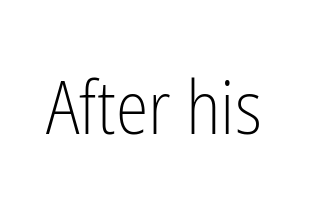
Each word holds together tightly as a unit, with standard inter-letter gaps. The weight would be labelled regular, book, light, or lighter still. Here the designer chose a conventional face with non-uniform glyph widths. This sample uses a sans-serif face. Only glyphs here, with clear space below each row. Ordinary non-slanted type is in use.
